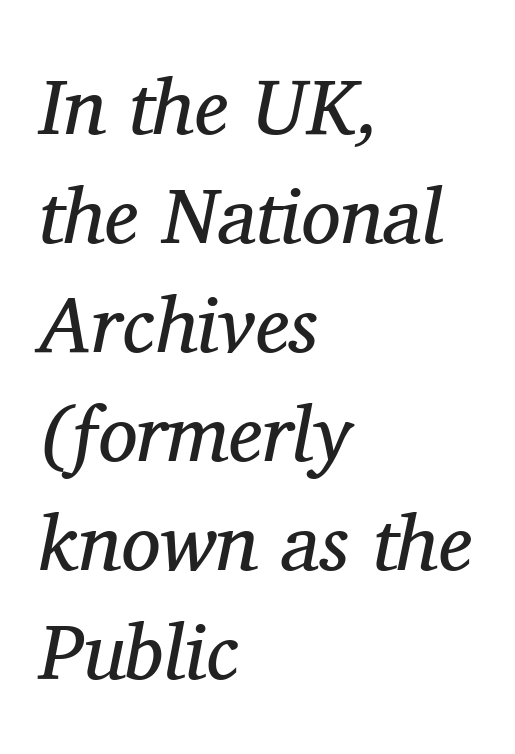
{"serif": "yes", "italic": "yes", "lean": "right", "slant_degrees": 11, "bold": "no", "weight": "regular", "width": "normal", "stroke_contrast": "medium", "x_height": "medium", "monospaced": "no", "underline": "no", "align": "left", "line_spacing": "normal", "line_spacing_ratio": 1.38, "letter_spacing": "normal", "letter_spacing_em": 0.0, "glyph_px": 79}
